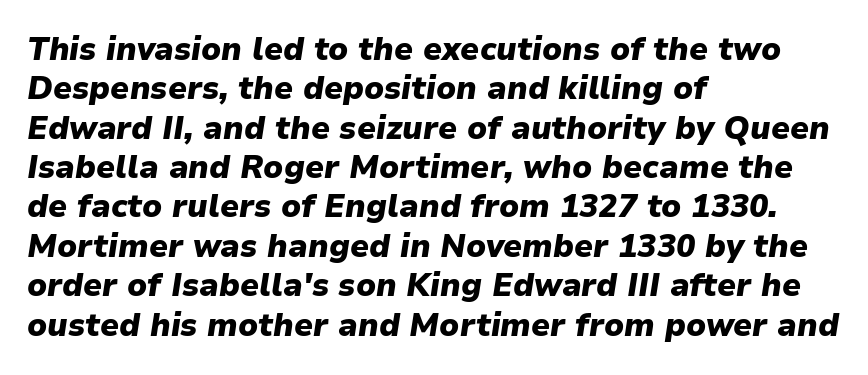
{"italic": "yes", "lean": "right", "slant_degrees": 9, "bold": "yes", "weight": "heavy", "width": "normal", "stroke_contrast": "low", "x_height": "medium", "monospaced": "no", "underline": "no", "align": "left", "line_spacing_ratio": 1.23, "letter_spacing": "normal", "letter_spacing_em": 0.0, "glyph_px": 32}
